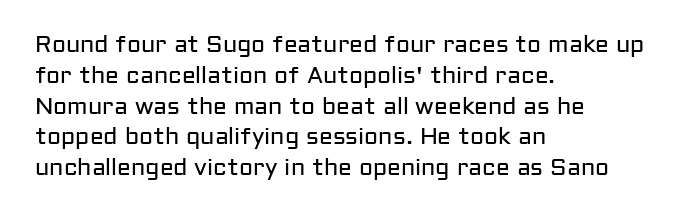
The image shows 23 px text type, upright; set left-aligned, normal line spacing (1.34x), normal letter spacing, not underlined.
